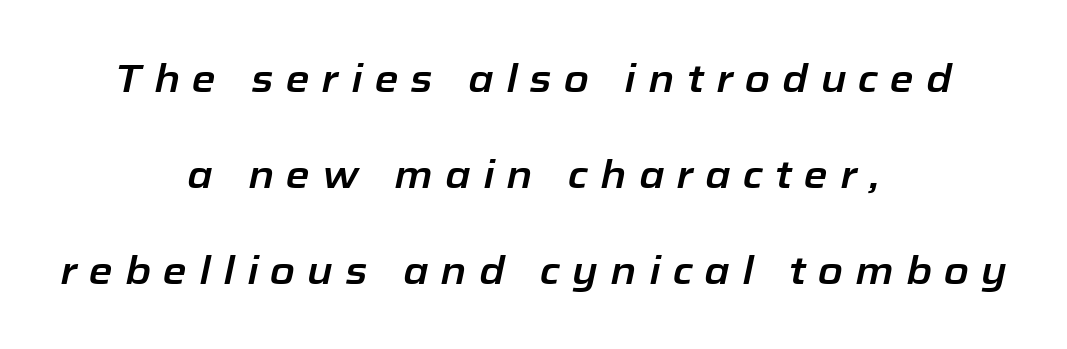
Q: Is the text italic (slanted)? A: Yes, it leans right by about 12 degrees.
Q: Is the text underlined? A: No.
Q: How is the paragraph aligned? A: Centered.
Q: Is the spacing between letters normal or unusually wide? A: Unusually wide.
Q: Is the spacing between lines tight, normal or loose? A: Loose.
Q: Width (condensed, normal, or wide)? A: Normal.
Q: Stroke contrast? A: Low.
Q: x-height? A: Medium.
Q: Monospaced? A: No.
